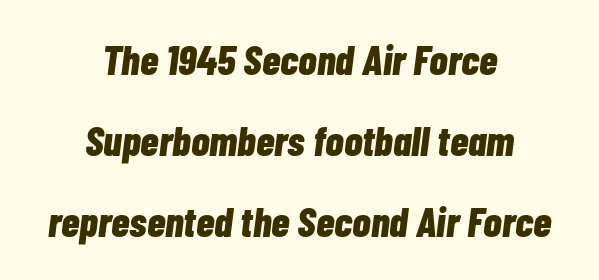
Q: Is the text bold? A: Yes.
Q: Is the text italic (slanted)? A: Yes, it leans right by about 7 degrees.
Q: Is the text underlined? A: No.
Q: How is the paragraph aligned? A: Centered.
Q: Is the spacing between letters normal or unusually wide? A: Normal.
Q: Is the spacing between lines tight, normal or loose? A: Loose.
Q: Width (condensed, normal, or wide)? A: Condensed.
Q: Stroke contrast? A: Low.
Q: x-height? A: Medium.
Q: Monospaced? A: No.
